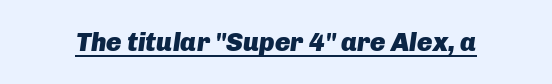
{"italic": "yes", "lean": "right", "slant_degrees": 8, "bold": "yes", "underline": "yes", "letter_spacing": "normal", "letter_spacing_em": 0.0, "glyph_px": 26}
